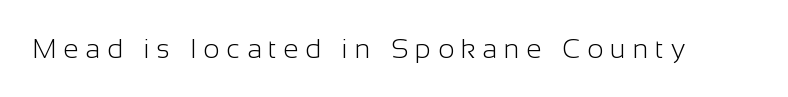
{"italic": "no", "bold": "no", "underline": "no", "letter_spacing": "wide", "letter_spacing_em": 0.26, "glyph_px": 27}
